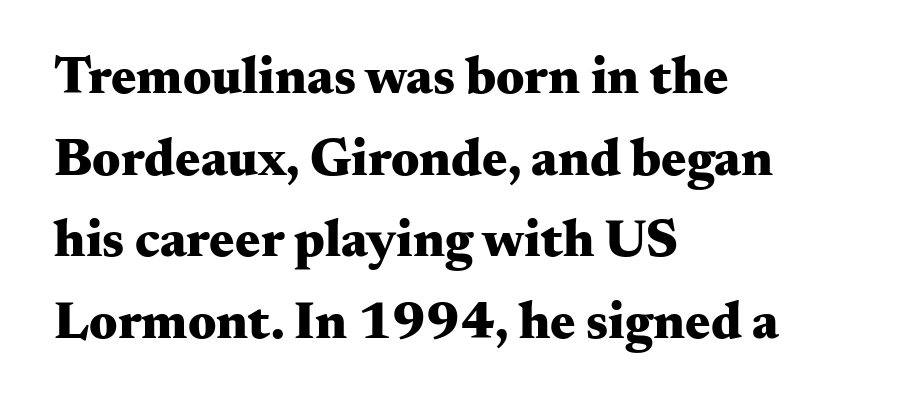
Only glyphs here, with clear space below each row. Thick stems and heavy bowls — unmistakably bold. These lines were composed using upright roman letters. Note the varied advance widths — an 'i' is clearly narrower than an 'm'.
